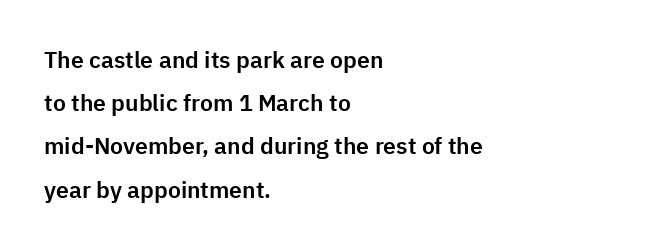
{"italic": "no", "underline": "no", "align": "left", "line_spacing_ratio": 1.88, "letter_spacing": "normal", "letter_spacing_em": 0.0, "glyph_px": 23}
